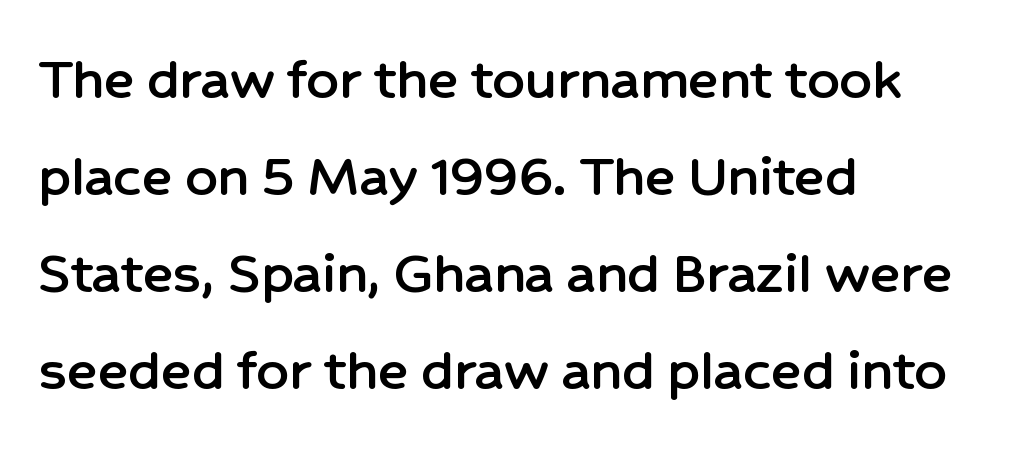
The image shows 63 px sans-serif type, upright; set left-aligned, normal line spacing (1.54x), normal letter spacing, not underlined; low stroke contrast and a medium x-height.
